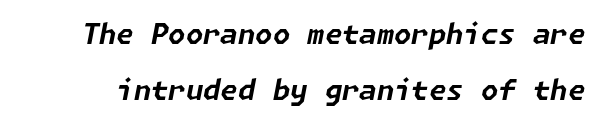
Q: Is the text bold? A: Yes.
Q: Is the text italic (slanted)? A: Yes, it leans right by about 11 degrees.
Q: Is the text underlined? A: No.
Q: Is the spacing between letters normal or unusually wide? A: Normal.
Q: Is the spacing between lines tight, normal or loose? A: Loose.
Q: Width (condensed, normal, or wide)? A: Normal.
Q: Stroke contrast? A: Low.
Q: x-height? A: Medium.
